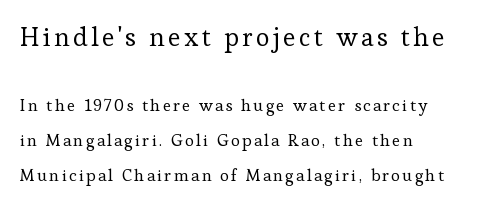
{"italic": "no", "bold": "no", "underline": "no", "align": "left", "line_spacing": "loose", "line_spacing_ratio": 2.05, "larger_block": "first", "size_ratio": 1.53, "glyph_px": 26}
